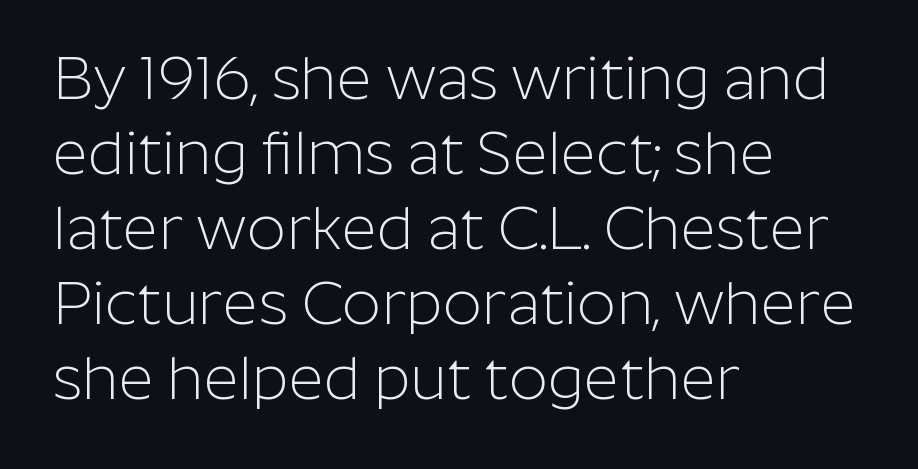
Q: Is the text bold? A: No.
Q: Is the text italic (slanted)? A: No, it is upright.
Q: Is the typeface a serif or a sans-serif typeface? A: Sans-serif.
Q: Is the text underlined? A: No.
Q: How is the paragraph aligned? A: Left-aligned.
Q: Is the spacing between letters normal or unusually wide? A: Normal.
Q: Width (condensed, normal, or wide)? A: Normal.
Q: Stroke contrast? A: Low.
Q: x-height? A: Medium.
Q: Monospaced? A: No.
